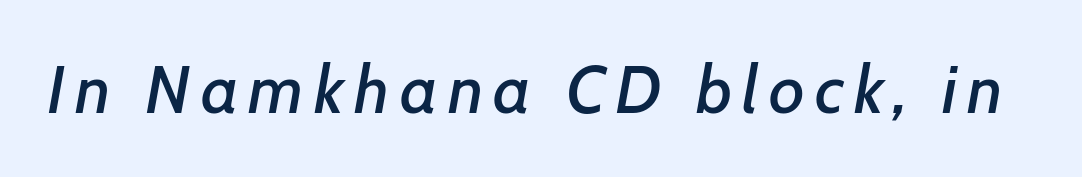
Q: Is the text italic (slanted)? A: Yes, it leans right by about 7 degrees.
Q: Is the text underlined? A: No.
Q: Width (condensed, normal, or wide)? A: Normal.
Q: Stroke contrast? A: Low.
Q: x-height? A: Medium.
Q: Monospaced? A: No.
